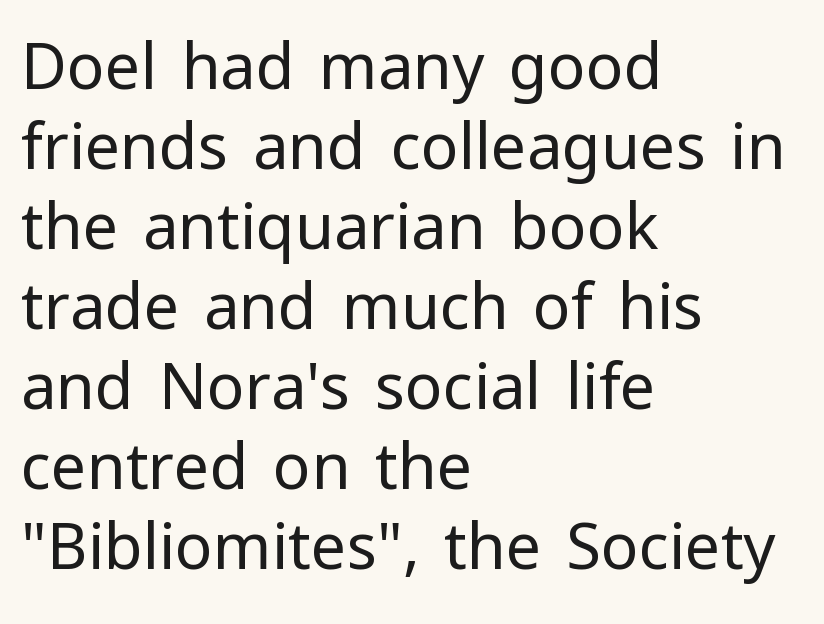
The image shows 63 px regular-weight sans-serif type, upright; set left-aligned, normal line spacing (1.27x), normal letter spacing, not underlined; low stroke contrast and a medium x-height.
